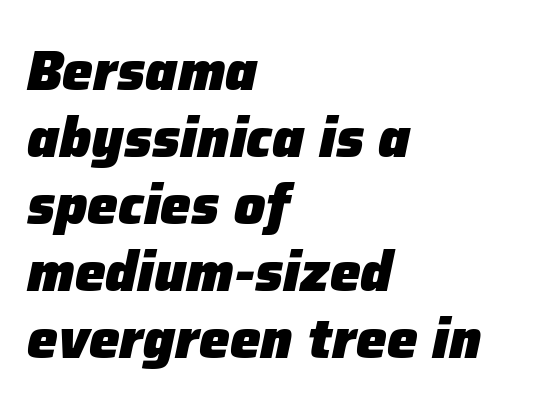
{"italic": "yes", "lean": "right", "slant_degrees": 12, "bold": "yes", "weight": "heavy", "width": "normal", "stroke_contrast": "low", "x_height": "medium", "monospaced": "no", "underline": "no", "align": "left", "line_spacing_ratio": 1.22, "letter_spacing": "normal", "letter_spacing_em": 0.0, "glyph_px": 55}
